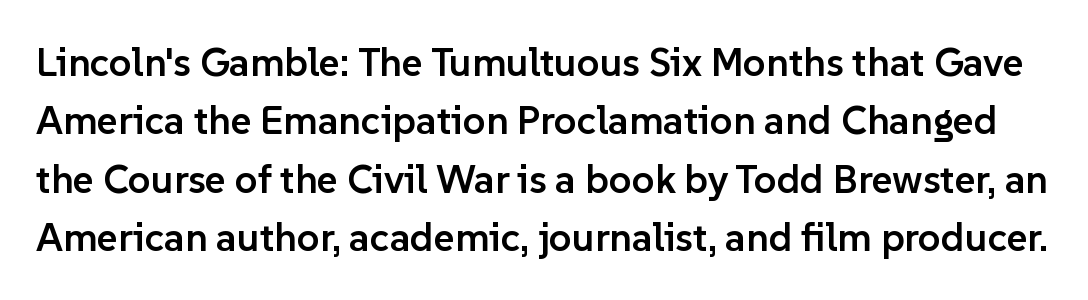
The image shows 40 px semibold sans-serif type, upright; set normal line spacing (1.46x), normal letter spacing, not underlined; low stroke contrast and a medium x-height.
